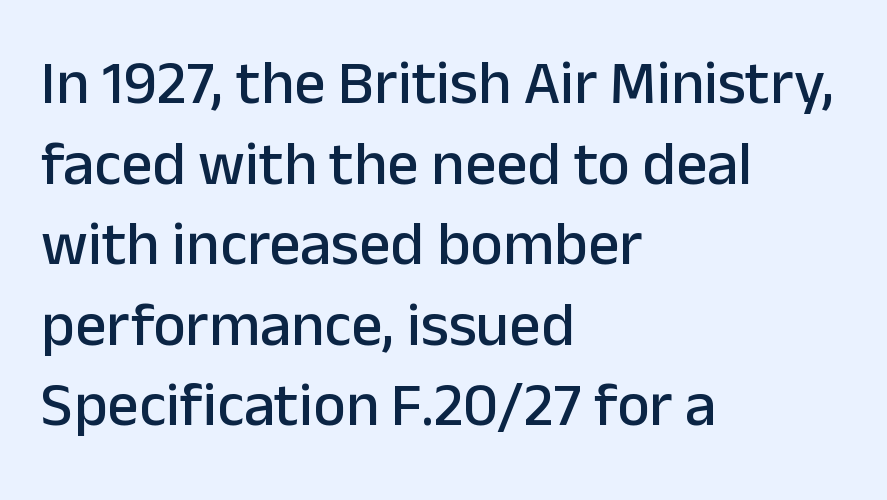
A typesetter would mark this as roman, not italic. The glyphs in this specimen are sans serif. Summary of vertical rhythm: regular, with standard interline spacing. A typesetter would call this proportional, since set widths differ per character.
